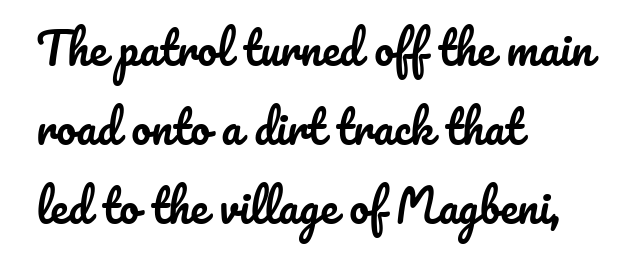
The image shows 44 px text type; set left-aligned, line spacing 1.8x, normal letter spacing, not underlined; low stroke contrast and a small x-height.
